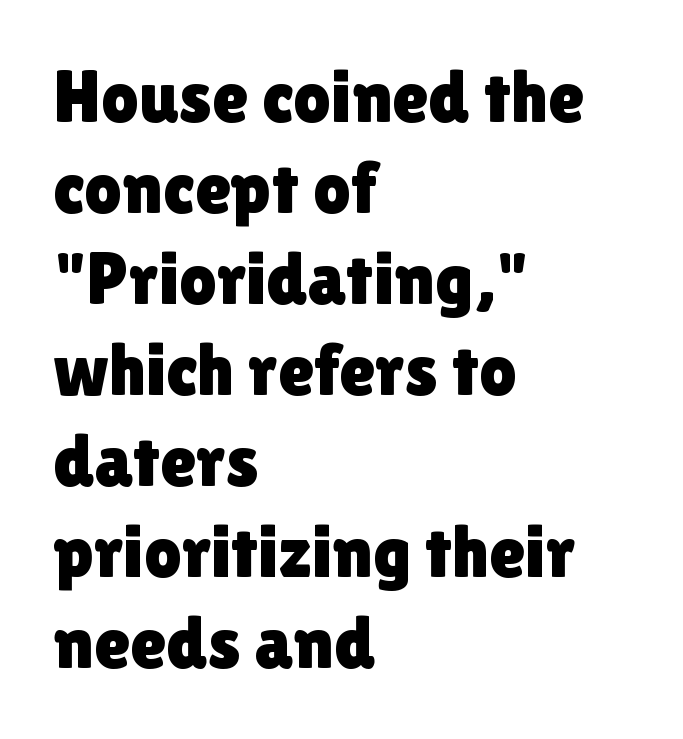
Q: Is the text italic (slanted)? A: No, it is upright.
Q: Is the typeface a serif or a sans-serif typeface? A: Sans-serif.
Q: Is the text underlined? A: No.
Q: How is the paragraph aligned? A: Left-aligned.
Q: Is the spacing between letters normal or unusually wide? A: Normal.
Q: Width (condensed, normal, or wide)? A: Normal.
Q: x-height? A: Medium.
Q: Monospaced? A: No.
